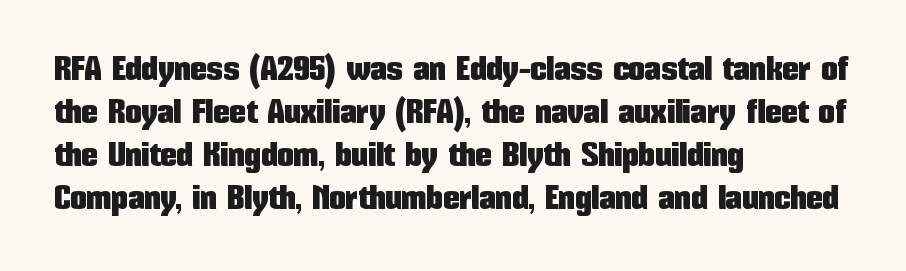
The image shows 33 px condensed sans-serif type, upright; set left-aligned, normal line spacing (1.3x), normal letter spacing, not underlined; low stroke contrast and a medium x-height.
